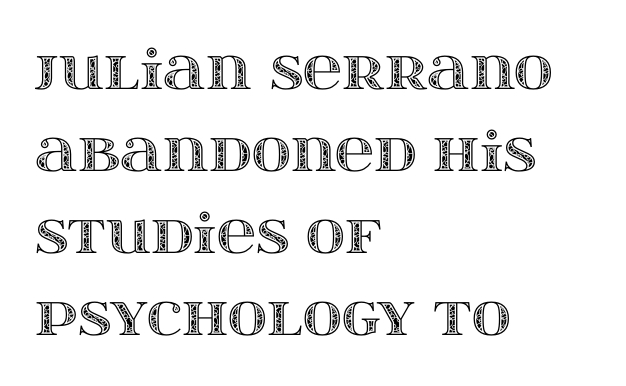
Here the designer chose a conventional face with non-uniform glyph widths. Here the glyphs are tracked normally, forming tight word shapes. This is the regular roman posture of the typeface. Unmarked baselines from the first word to the last. Vertically, the passage feels balanced, rows spaced as you'd expect. The lines in this sample share a left origin and differ only in where they stop.
